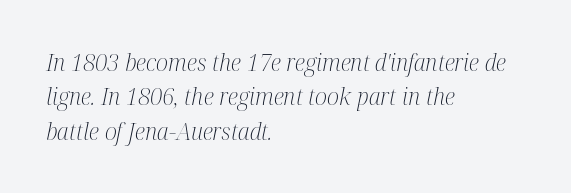
{"italic": "yes", "lean": "right", "slant_degrees": 12, "bold": "no", "underline": "no", "align": "left", "line_spacing": "normal", "line_spacing_ratio": 1.49, "letter_spacing": "normal", "letter_spacing_em": 0.0, "glyph_px": 23}
